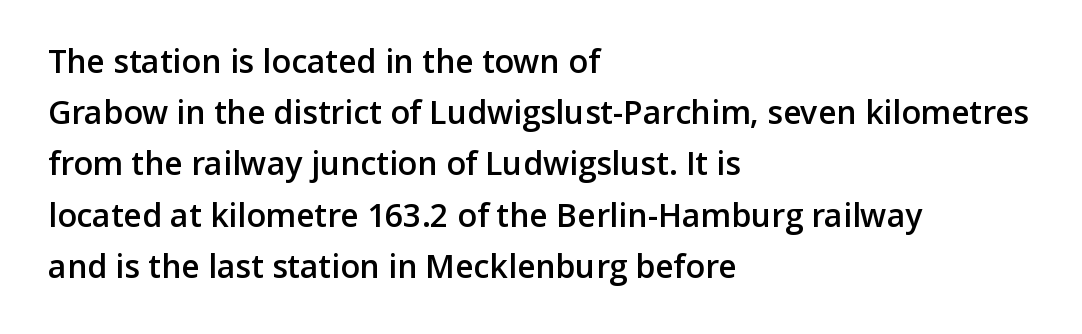
{"serif": "no", "italic": "no", "bold": "semi", "weight": "semibold", "width": "normal", "stroke_contrast": "low", "x_height": "medium", "monospaced": "no", "underline": "no", "align": "left", "line_spacing": "normal", "line_spacing_ratio": 1.6, "letter_spacing": "normal", "letter_spacing_em": 0.0, "glyph_px": 32}
